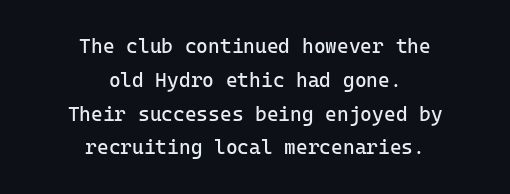
The image shows 20 px text type, upright; set centered, normal line spacing (1.69x), normal letter spacing, not underlined.
